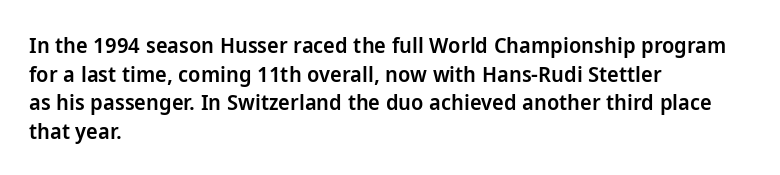
The image shows 22 px text type, upright; set left-aligned, normal line spacing (1.3x), normal letter spacing, not underlined.
